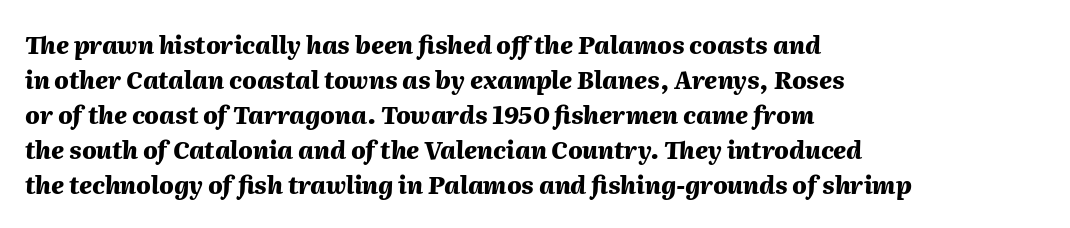
Regarding leading, the lines here are spaced in the standard way. The lettering tilts uniformly, giving the passage an italic look. Look at the stroke-to-counter ratio: heavy, a bold. Nobody touched the tracking dial on this one. Caption: multi-line text, flush left, ragged right. Decoration check: the copy has no underline.
